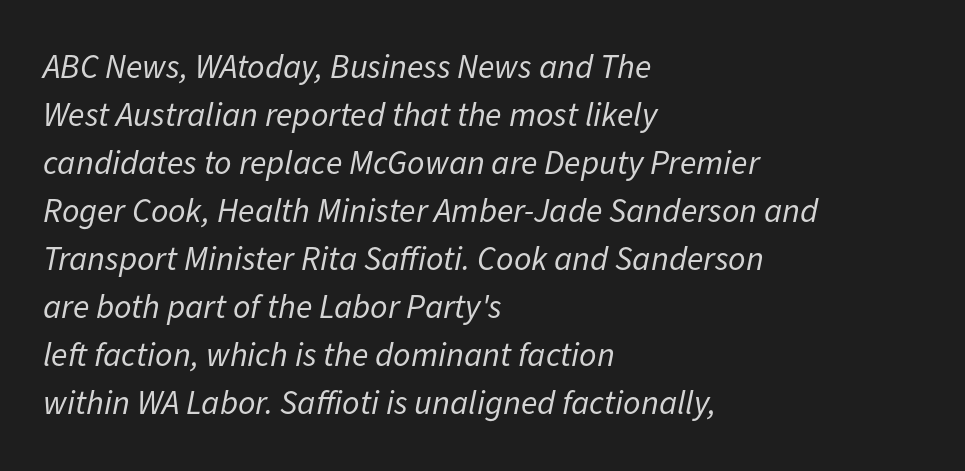
Q: Is the text bold? A: No.
Q: Is the text italic (slanted)? A: Yes, it leans right by about 11 degrees.
Q: Is the text underlined? A: No.
Q: How is the paragraph aligned? A: Left-aligned.
Q: Is the spacing between letters normal or unusually wide? A: Normal.
Q: Is the spacing between lines tight, normal or loose? A: Normal.
Q: Width (condensed, normal, or wide)? A: Normal.
Q: Stroke contrast? A: Low.
Q: x-height? A: Medium.
Q: Monospaced? A: No.
